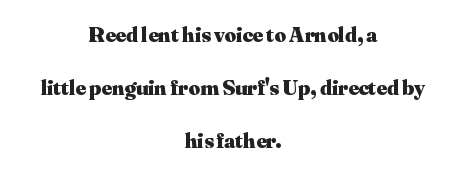
{"italic": "no", "bold": "yes", "underline": "no", "align": "center", "line_spacing": "loose", "line_spacing_ratio": 2.4, "letter_spacing": "normal", "letter_spacing_em": 0.0, "glyph_px": 22}
